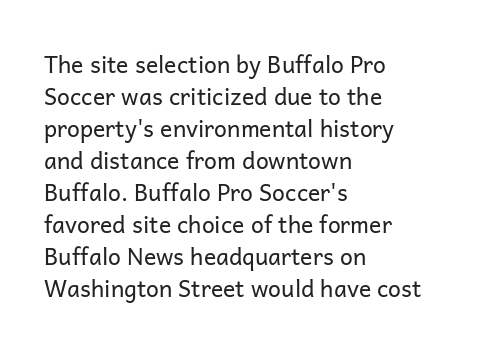
Q: Is the text bold? A: No.
Q: Is the text italic (slanted)? A: No, it is upright.
Q: Is the text underlined? A: No.
Q: How is the paragraph aligned? A: Left-aligned.
Q: Is the spacing between letters normal or unusually wide? A: Normal.
Q: Is the spacing between lines tight, normal or loose? A: Normal.
